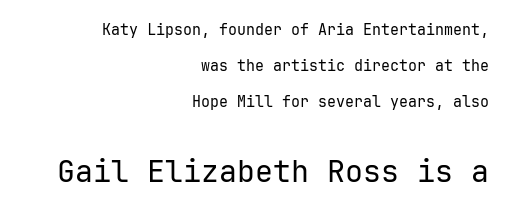
Short note: letters normally spaced. Regarding serifs, this sample does without them. Bare-footed words on every line. Small over large — that's the arrangement of the two blocks here. One-word summary of the alignment: right. Posture: upright roman.
